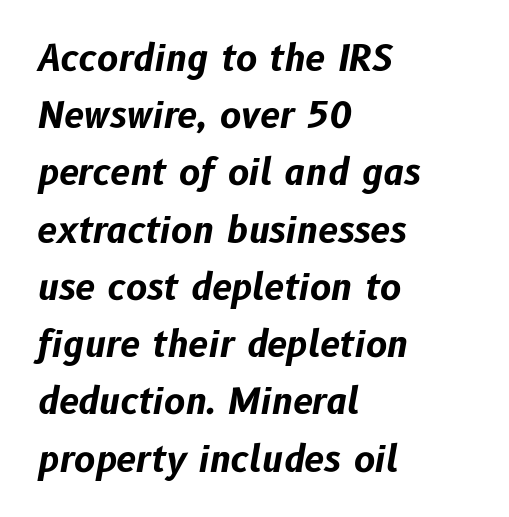
The image shows 36 px bold type, italic (leaning right); set left-aligned, normal line spacing (1.59x), normal letter spacing, not underlined; low stroke contrast and a medium x-height.
